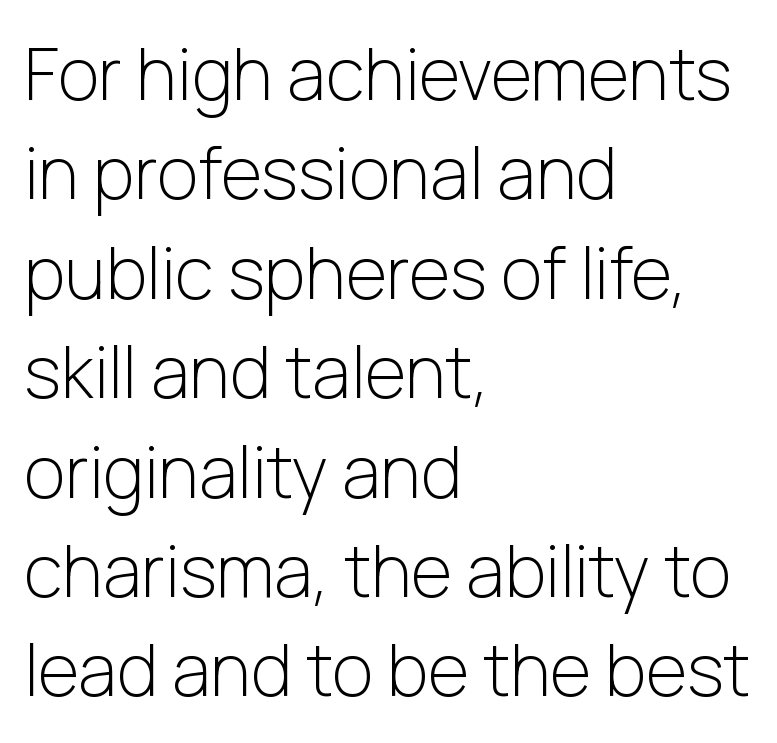
This block has exactly the height ordinary leading produces. Standard letterfit; no display-style spreading of the glyphs. The lines in this sample share a left origin and differ only in where they stop. This rendering features lettering with no underline. Counters stay open thanks to moderate or lighter strokes. Italic? Not at all — the glyphs are vertical.
